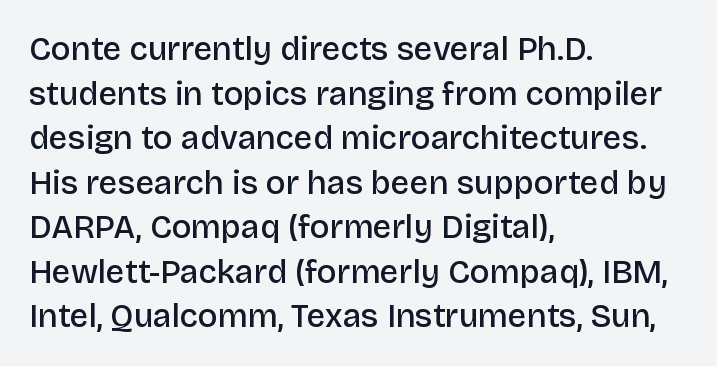
You could not count columns in this text — the font is proportionally spaced. Honestly, the letter spacing is just normal — you wouldn't notice it. Classification — sans serif. Normally led — the rows are evenly, conventionally spaced.
